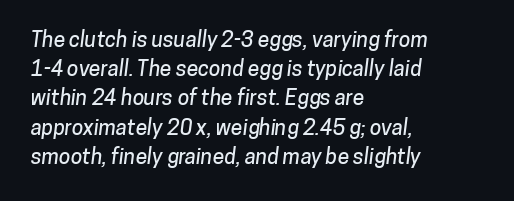
The gaps between neighbouring characters are ordinary and unremarkable. Compared with a centered layout, this one pins lines to the left instead. Decoration check: the copy has no underline. Baseline-to-baseline distance is the conventional proportion of letter height.
